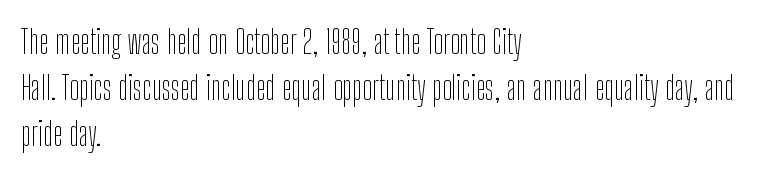
{"serif": "no", "italic": "no", "bold": "no", "weight": "thin", "width": "condensed", "stroke_contrast": "low", "x_height": "medium", "monospaced": "no", "underline": "no", "align": "left", "line_spacing": "normal", "line_spacing_ratio": 1.4, "letter_spacing": "normal", "letter_spacing_em": 0.0, "glyph_px": 33}
